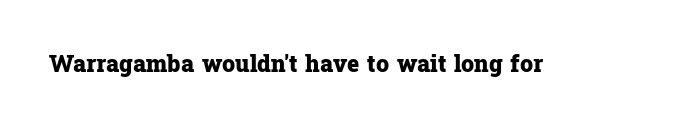
{"italic": "no", "bold": "yes", "underline": "no", "letter_spacing": "normal", "letter_spacing_em": 0.0, "glyph_px": 23}
